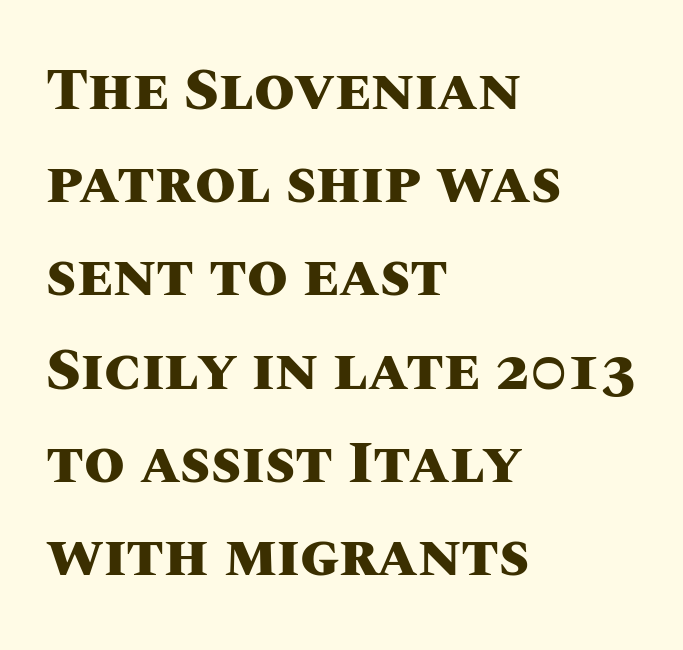
{"italic": "no", "bold": "yes", "weight": "heavy", "width": "normal", "stroke_contrast": "medium", "x_height": "large", "monospaced": "no", "underline": "no", "align": "left", "line_spacing": "normal", "line_spacing_ratio": 1.58, "letter_spacing": "normal", "letter_spacing_em": 0.0, "glyph_px": 59}
